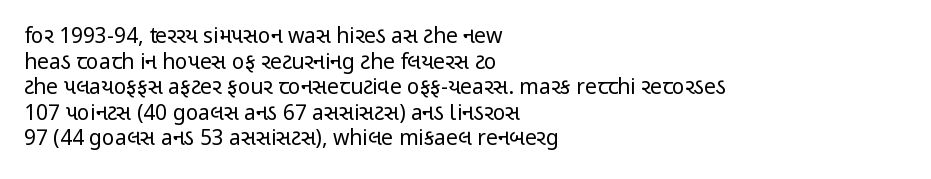
{"italic": "no", "bold": "no", "underline": "no", "align": "left", "line_spacing_ratio": 1.22, "letter_spacing": "normal", "letter_spacing_em": 0.0, "glyph_px": 21}
